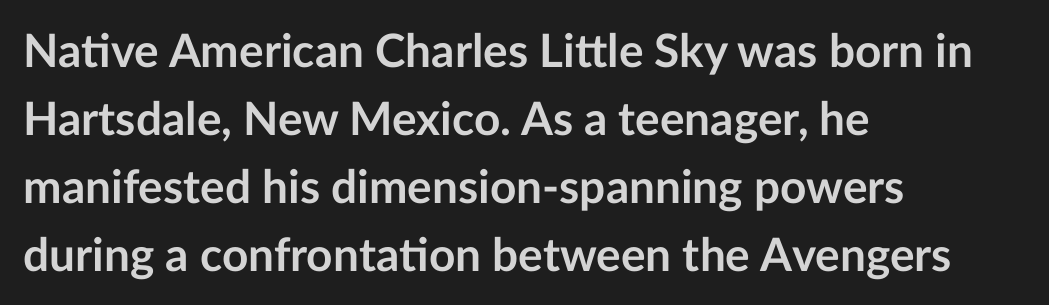
The image shows 46 px semibold sans-serif type, upright; set left-aligned, normal line spacing (1.48x), normal letter spacing, not underlined; low stroke contrast and a medium x-height.
